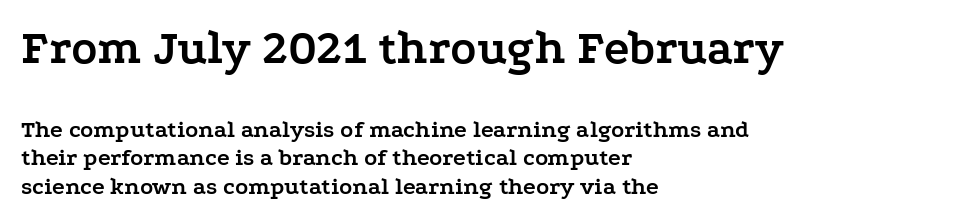
Q: Is the text bold? A: Yes.
Q: Is the text italic (slanted)? A: No, it is upright.
Q: Is the typeface a serif or a sans-serif typeface? A: Serif.
Q: Is the text underlined? A: No.
Q: How is the paragraph aligned? A: Left-aligned.
Q: Is the spacing between letters normal or unusually wide? A: Normal.
Q: Which block of text is set in a larger size, the first (top) or the second (bottom)? A: The first (top) one.
Q: Width (condensed, normal, or wide)? A: Wide.
Q: Stroke contrast? A: Low.
Q: x-height? A: Medium.
Q: Monospaced? A: No.
